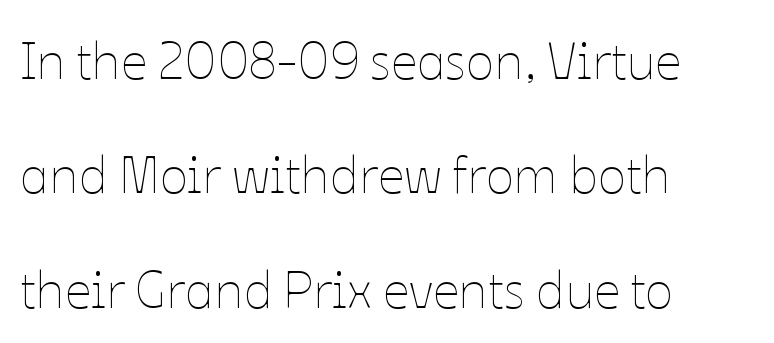
The image shows 52 px thin type, upright; set left-aligned, loose line spacing (2.2x), normal letter spacing, not underlined; low stroke contrast and a medium x-height.
